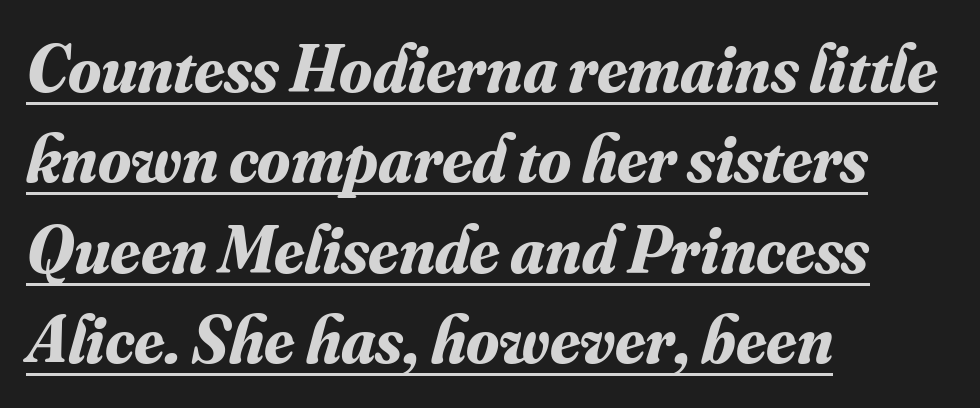
Q: Is the text bold? A: Yes.
Q: Is the text italic (slanted)? A: Yes, it leans right by about 16 degrees.
Q: Is the typeface a serif or a sans-serif typeface? A: Serif.
Q: Is the text underlined? A: Yes.
Q: How is the paragraph aligned? A: Left-aligned.
Q: Is the spacing between letters normal or unusually wide? A: Normal.
Q: Is the spacing between lines tight, normal or loose? A: Normal.
Q: Width (condensed, normal, or wide)? A: Normal.
Q: Stroke contrast? A: Medium.
Q: x-height? A: Small.
Q: Monospaced? A: No.
